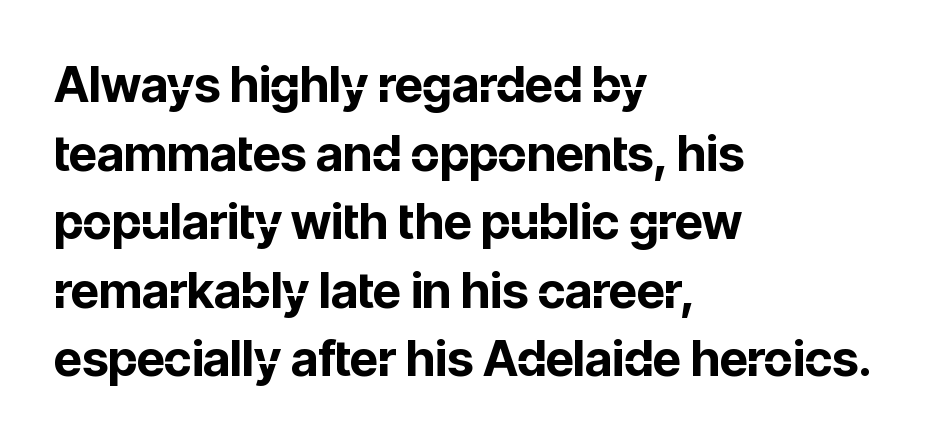
Q: Is the text bold? A: Yes.
Q: Is the text italic (slanted)? A: No, it is upright.
Q: Is the typeface a serif or a sans-serif typeface? A: Sans-serif.
Q: Is the text underlined? A: No.
Q: How is the paragraph aligned? A: Left-aligned.
Q: Is the spacing between letters normal or unusually wide? A: Normal.
Q: Is the spacing between lines tight, normal or loose? A: Normal.
Q: Width (condensed, normal, or wide)? A: Normal.
Q: Stroke contrast? A: Low.
Q: x-height? A: Medium.
Q: Monospaced? A: No.
